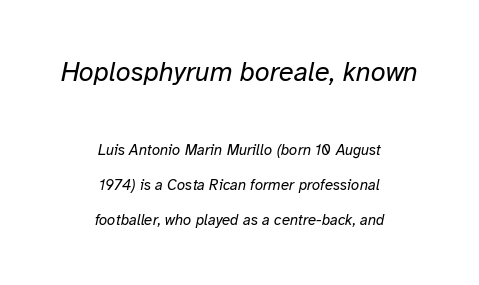
The weight tops out at a normal text grade. Italic? Definitely — the glyphs are oblique. Honestly, there is no underline to notice here at all. Glyph-to-glyph distance matches everyday printed text. Honestly, the rows look like they've been pulled way apart.
